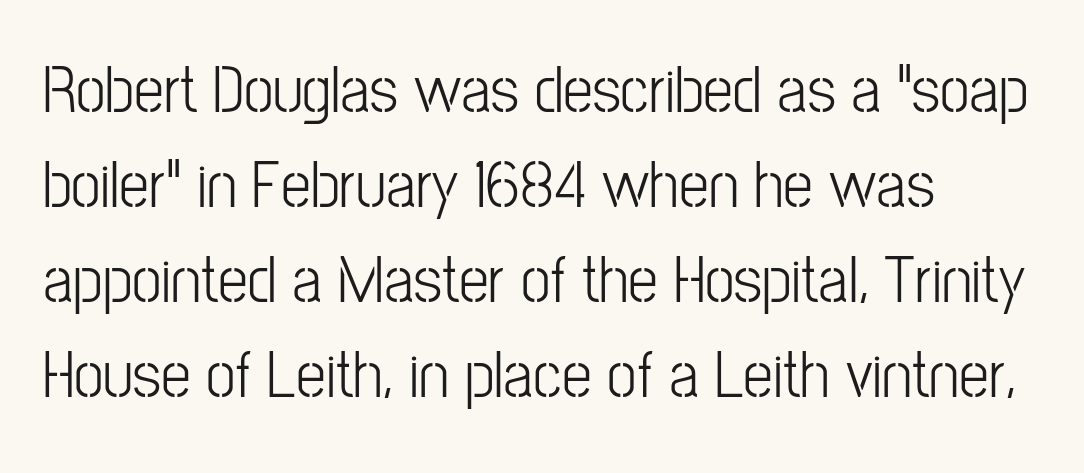
One glance says typical: line gaps are just what's usual. You could not count columns in this text — the font is proportionally spaced. Upright lettering throughout. These lines keep a tight, regular rhythm from letter to letter. The area under the type is left untouched. Casual observation: everything's shoved over to the left.
